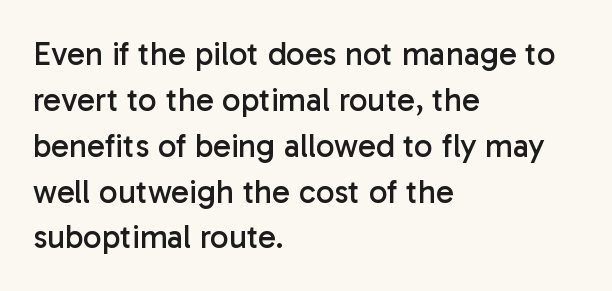
Q: Is the text bold? A: No.
Q: Is the text italic (slanted)? A: No, it is upright.
Q: Is the typeface a serif or a sans-serif typeface? A: Sans-serif.
Q: Is the text underlined? A: No.
Q: How is the paragraph aligned? A: Left-aligned.
Q: Is the spacing between letters normal or unusually wide? A: Normal.
Q: Is the spacing between lines tight, normal or loose? A: Normal.
Q: Width (condensed, normal, or wide)? A: Normal.
Q: Stroke contrast? A: Low.
Q: x-height? A: Medium.
Q: Monospaced? A: No.
